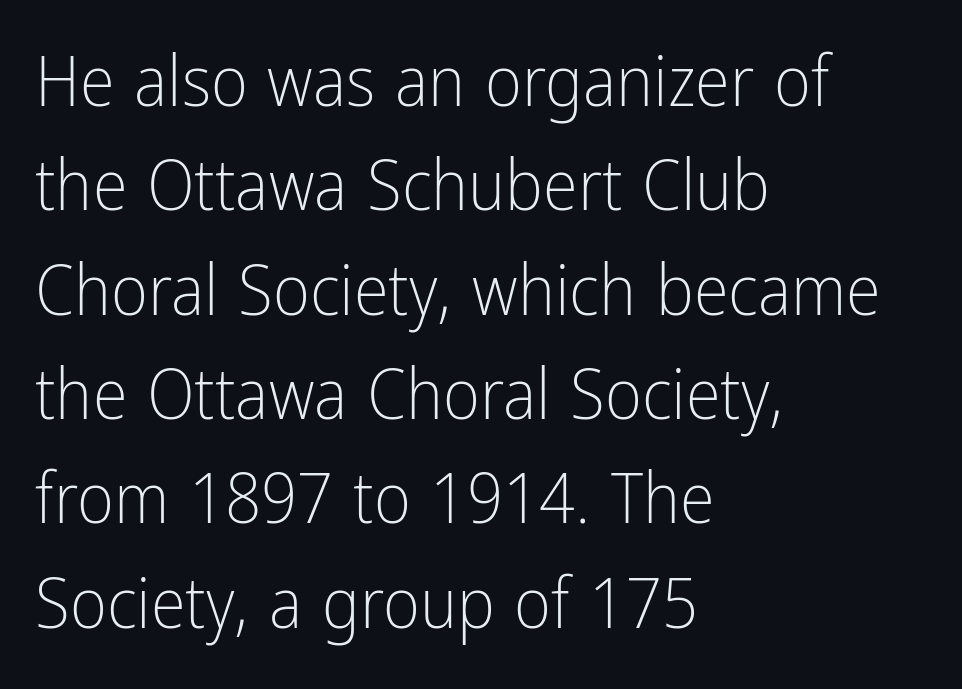
The image shows 71 px light, condensed sans-serif type, upright; set left-aligned, normal line spacing (1.47x), normal letter spacing, not underlined; low stroke contrast and a medium x-height.
